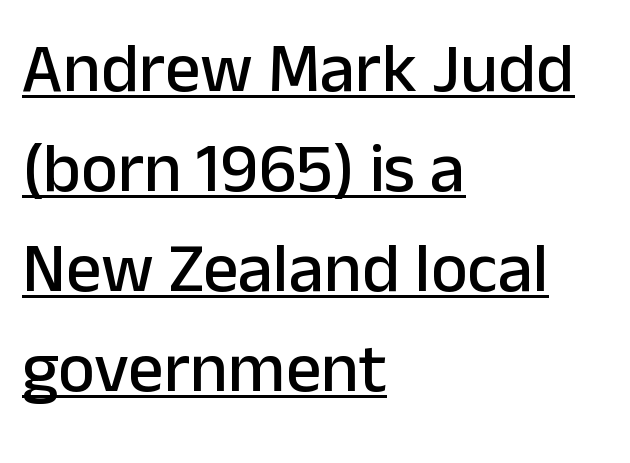
{"serif": "no", "italic": "no", "width": "normal", "stroke_contrast": "low", "x_height": "medium", "monospaced": "no", "underline": "yes", "align": "left", "line_spacing": "normal", "line_spacing_ratio": 1.43, "letter_spacing": "normal", "letter_spacing_em": 0.0, "glyph_px": 70}
